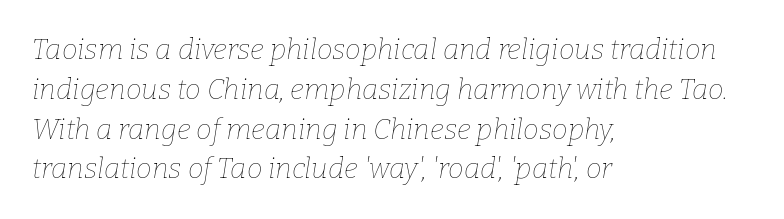
The image shows 28 px thin type, italic (leaning right); set left-aligned, normal line spacing (1.42x), normal letter spacing, not underlined; low stroke contrast and a medium x-height.
